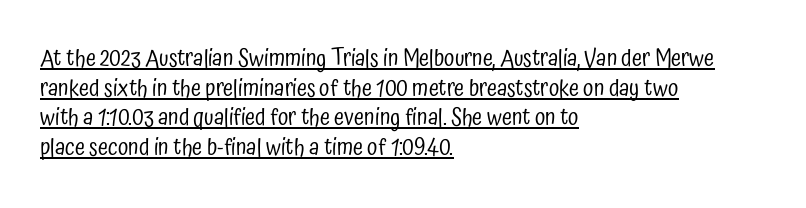
Q: Is the text bold? A: No.
Q: Is the text italic (slanted)? A: No, it is upright.
Q: Is the text underlined? A: Yes.
Q: How is the paragraph aligned? A: Left-aligned.
Q: Is the spacing between letters normal or unusually wide? A: Normal.
Q: Is the spacing between lines tight, normal or loose? A: Normal.
